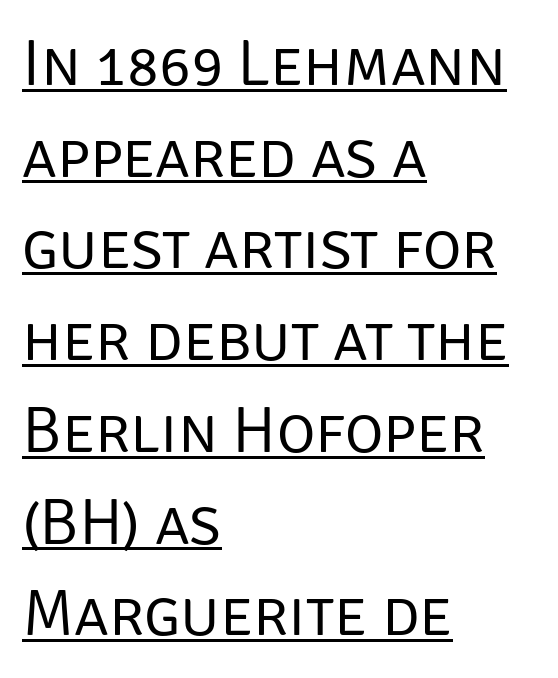
{"serif": "no", "italic": "no", "bold": "no", "weight": "regular", "width": "normal", "stroke_contrast": "low", "x_height": "large", "monospaced": "no", "underline": "yes", "align": "left", "line_spacing": "normal", "line_spacing_ratio": 1.39, "letter_spacing": "normal", "letter_spacing_em": 0.0, "glyph_px": 66}
